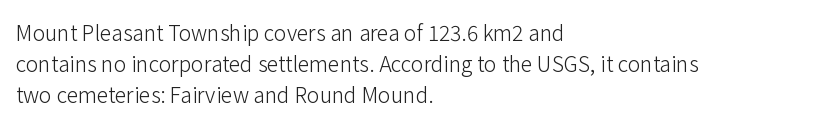
No chunkiness to these letters — they're not bold. The area under the type is left untouched. This rendering uses left alignment, leaving the right contour irregular. The font's upright variant was chosen for this text. Compared with typical body copy, the letter spacing here is the same.
